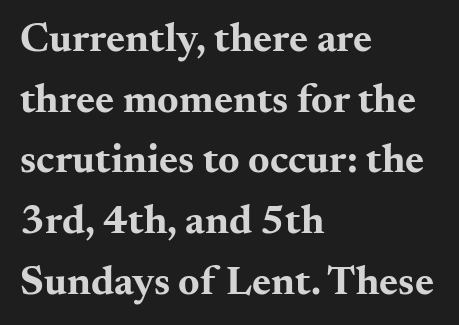
Q: Is the text bold? A: Yes.
Q: Is the text italic (slanted)? A: No, it is upright.
Q: Is the typeface a serif or a sans-serif typeface? A: Serif.
Q: Is the text underlined? A: No.
Q: How is the paragraph aligned? A: Left-aligned.
Q: Is the spacing between letters normal or unusually wide? A: Normal.
Q: Is the spacing between lines tight, normal or loose? A: Normal.
Q: Width (condensed, normal, or wide)? A: Wide.
Q: Stroke contrast? A: Medium.
Q: x-height? A: Small.
Q: Monospaced? A: No.
